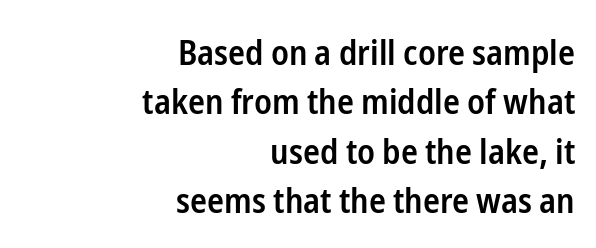
Q: Is the text bold? A: Semi-bold.
Q: Is the text italic (slanted)? A: No, it is upright.
Q: Is the typeface a serif or a sans-serif typeface? A: Sans-serif.
Q: Is the text underlined? A: No.
Q: How is the paragraph aligned? A: Right-aligned.
Q: Is the spacing between letters normal or unusually wide? A: Normal.
Q: Is the spacing between lines tight, normal or loose? A: Normal.
Q: Width (condensed, normal, or wide)? A: Condensed.
Q: Stroke contrast? A: Low.
Q: x-height? A: Medium.
Q: Monospaced? A: No.
